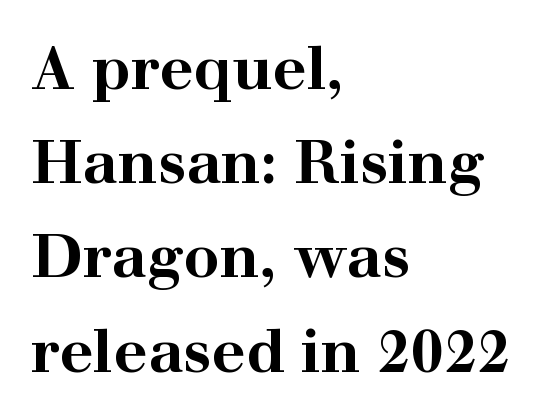
Q: Is the text bold? A: Yes.
Q: Is the text italic (slanted)? A: No, it is upright.
Q: Is the typeface a serif or a sans-serif typeface? A: Serif.
Q: Is the text underlined? A: No.
Q: How is the paragraph aligned? A: Left-aligned.
Q: Is the spacing between letters normal or unusually wide? A: Normal.
Q: Is the spacing between lines tight, normal or loose? A: Normal.
Q: Width (condensed, normal, or wide)? A: Wide.
Q: Stroke contrast? A: High.
Q: x-height? A: Medium.
Q: Monospaced? A: No.
